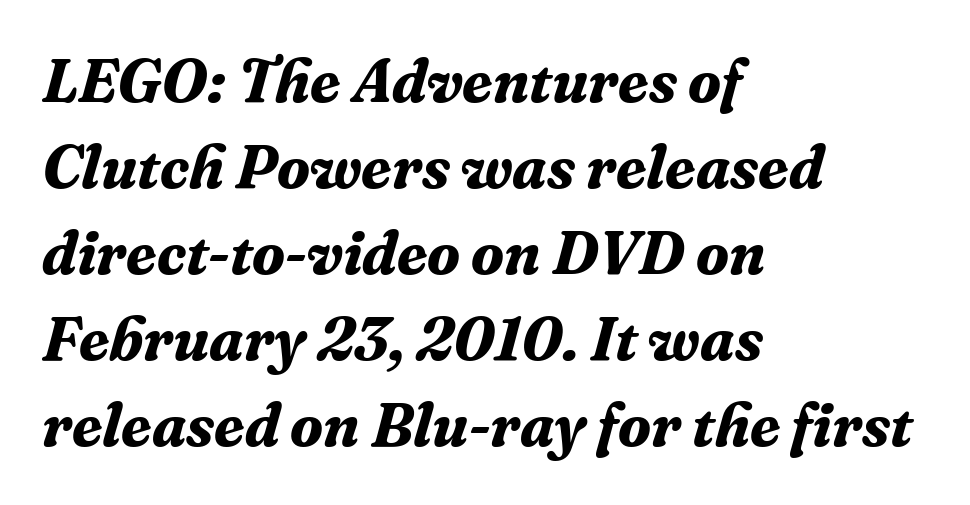
The image shows 61 px bold serif type, italic (leaning right); set left-aligned, normal line spacing (1.41x), normal letter spacing, not underlined; medium stroke contrast and a medium x-height.
